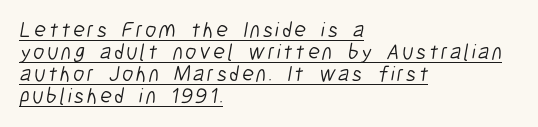
The image shows 22 px text type; set left-aligned, tight line spacing (1.0x), underlined.
